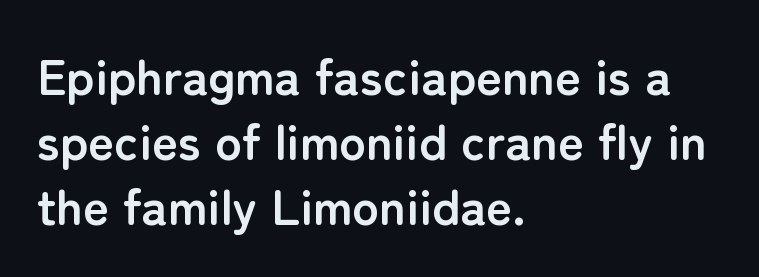
The image shows 50 px semibold sans-serif type, upright; set left-aligned, normal line spacing (1.3x), normal letter spacing, not underlined; low stroke contrast and a medium x-height.
